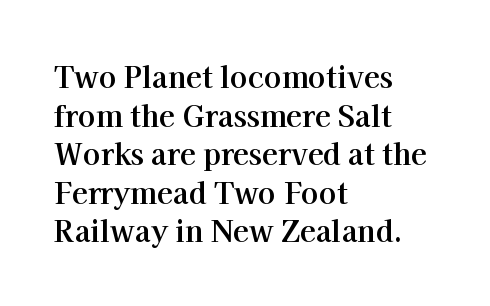
Q: Is the text bold? A: Yes.
Q: Is the text italic (slanted)? A: No, it is upright.
Q: Is the typeface a serif or a sans-serif typeface? A: Serif.
Q: Is the text underlined? A: No.
Q: How is the paragraph aligned? A: Left-aligned.
Q: Is the spacing between letters normal or unusually wide? A: Normal.
Q: Is the spacing between lines tight, normal or loose? A: Normal.
Q: Width (condensed, normal, or wide)? A: Normal.
Q: Stroke contrast? A: High.
Q: x-height? A: Medium.
Q: Monospaced? A: No.
